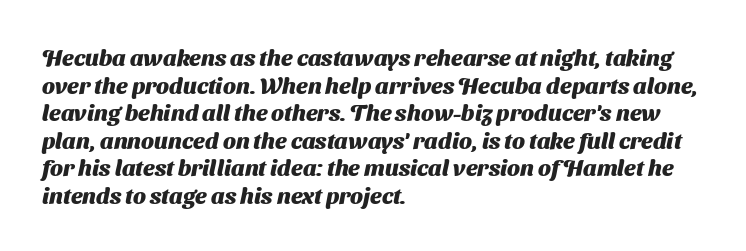
The image shows 23 px bold type; set left-aligned, line spacing 1.2x, normal letter spacing, not underlined.
